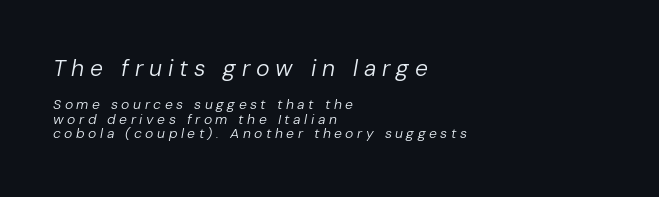
Q: Is the text bold? A: No.
Q: Is the text italic (slanted)? A: Yes, it leans right by about 10 degrees.
Q: Is the text underlined? A: No.
Q: How is the paragraph aligned? A: Left-aligned.
Q: Is the spacing between letters normal or unusually wide? A: Unusually wide.
Q: Is the spacing between lines tight, normal or loose? A: Tight.
Q: Which block of text is set in a larger size, the first (top) or the second (bottom)? A: The first (top) one.
